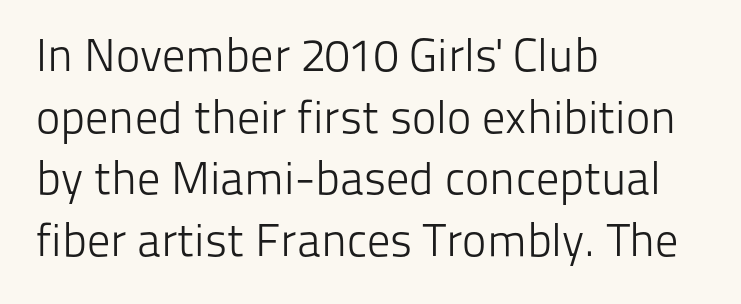
Check under the words: just untouched page. What's the leading like? Ordinary, nothing unusual. Weight class: somewhere from thin through regular. Line starts are locked; line ends wander. The lettering holds an erect, upright posture throughout. The gaps between neighbouring characters are ordinary and unremarkable.
